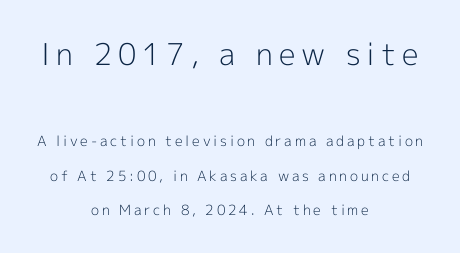
The image shows 30 px light sans-serif type, upright; set centered, loose line spacing (2.47x), unusually wide letter spacing (+0.2 em), not underlined; the first (top) block is 2.14x larger; a medium x-height.
